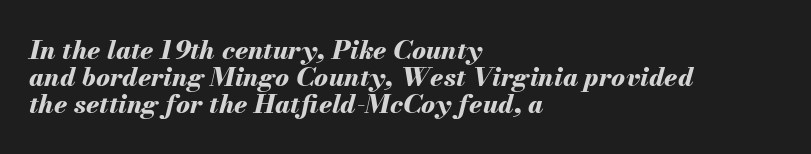
Heft: maximum for text — a bold. The zone under the glyphs is completely vacant. Line beginnings align vertically; line endings do not. The letters sit at their default tracking, neither squeezed nor spread.
